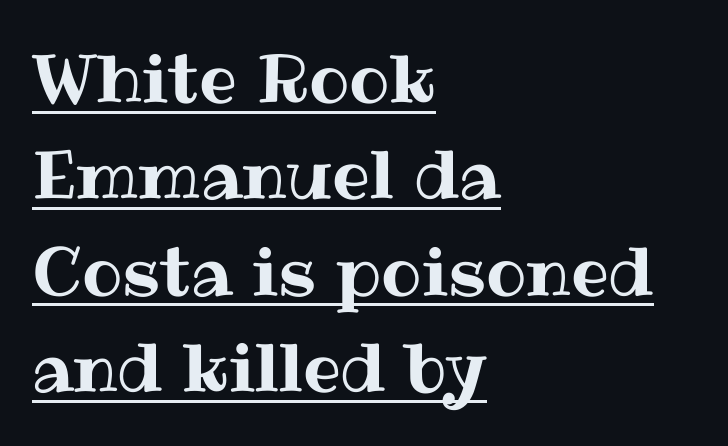
{"italic": "no", "width": "normal", "stroke_contrast": "medium", "x_height": "medium", "monospaced": "no", "underline": "yes", "align": "left", "line_spacing": "normal", "line_spacing_ratio": 1.44, "letter_spacing": "normal", "letter_spacing_em": 0.0, "glyph_px": 67}
